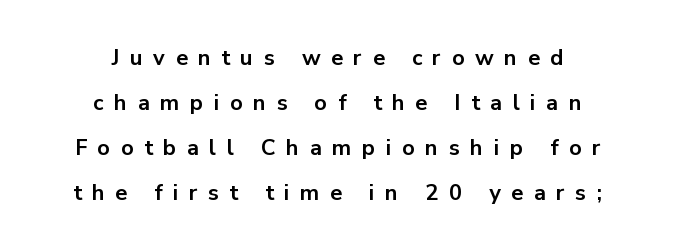
Q: Is the text bold? A: Yes.
Q: Is the text italic (slanted)? A: No, it is upright.
Q: Is the text underlined? A: No.
Q: How is the paragraph aligned? A: Centered.
Q: Is the spacing between letters normal or unusually wide? A: Unusually wide.
Q: Is the spacing between lines tight, normal or loose? A: Loose.
